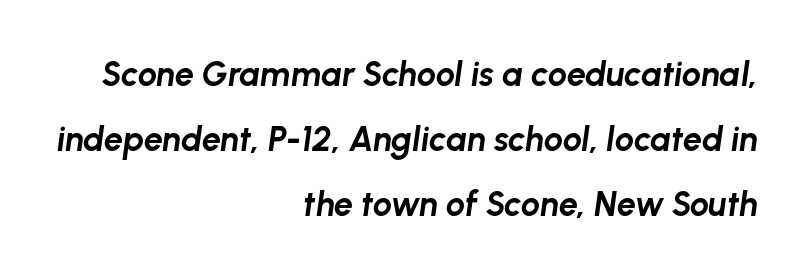
Varying glyph widths throughout — classic text-font behaviour. Characters are canted at an angle relative to the baseline's perpendicular. Plenty of ink on the page — the face is bold. The leading is generous, giving the passage an open texture. The rendering anchors every line to the right-hand side.
